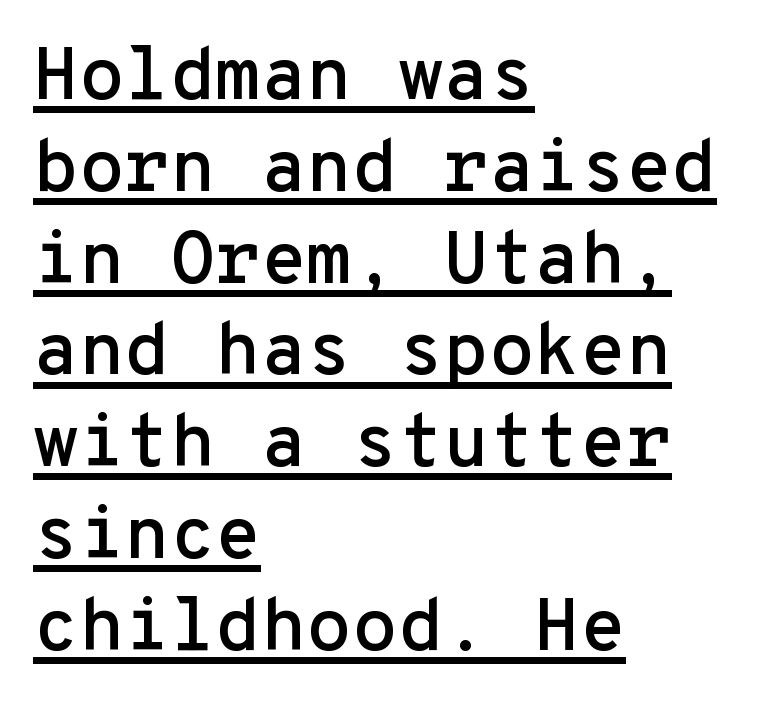
This sample is left-justified, so line endings fall wherever the words run out. Monospaced: the letters line up in strict vertical columns. No extra tracking has been applied to these lines. Designer's note — italics off, roman on. Nothing sits at the stroke ends, so this counts as sans-serif. A typographer would call this underscored text.
